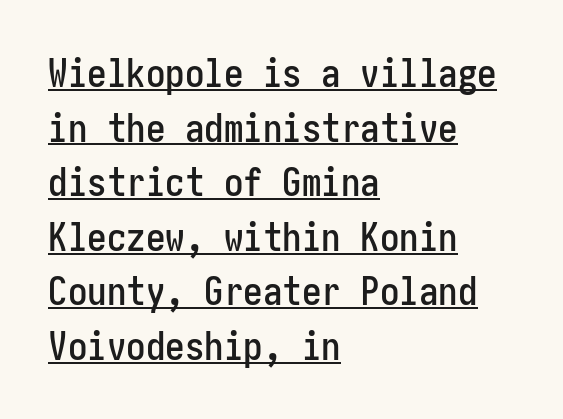
Q: Is the text italic (slanted)? A: No, it is upright.
Q: Is the typeface a serif or a sans-serif typeface? A: Sans-serif.
Q: Is the text underlined? A: Yes.
Q: How is the paragraph aligned? A: Left-aligned.
Q: Is the spacing between letters normal or unusually wide? A: Normal.
Q: Is the spacing between lines tight, normal or loose? A: Normal.
Q: Width (condensed, normal, or wide)? A: Condensed.
Q: Stroke contrast? A: Low.
Q: x-height? A: Medium.
